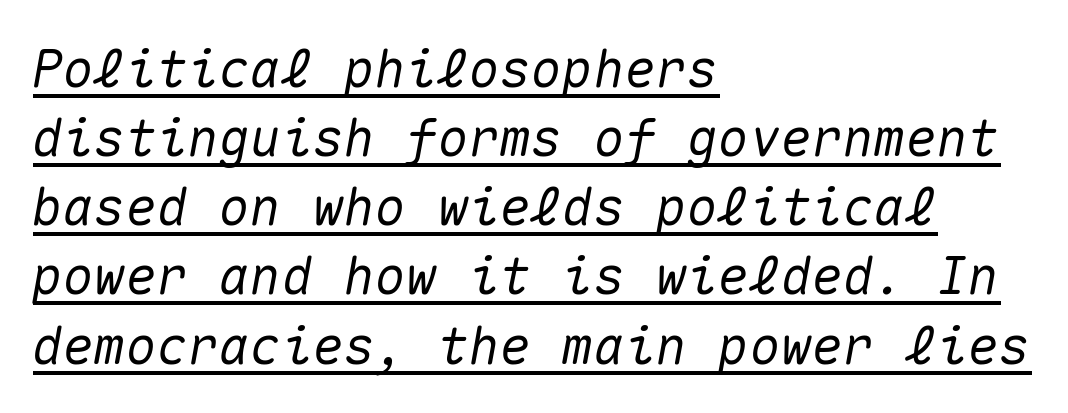
The image shows 52 px text type, italic (leaning right), monospaced; set left-aligned, normal line spacing (1.33x), normal letter spacing, underlined; medium stroke contrast and a medium x-height.
